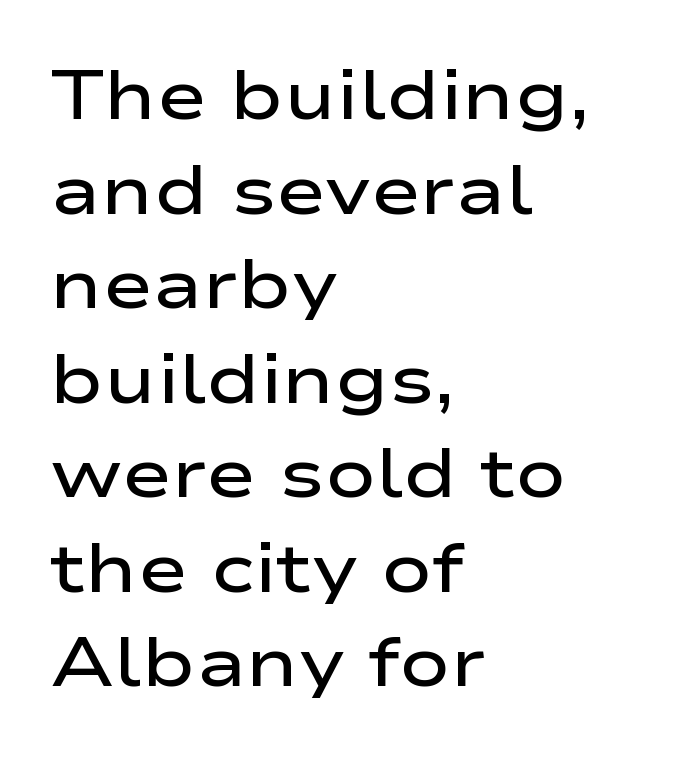
Quick note: interline space is typical. In terms of letterform style, serifs are entirely absent. Emphasis by weight is partial: semibold. Horizontal alignment here is leftward, the default for most running prose. Default kerning and tracking; the words read as compact shapes. Spacing verdict: proportional, widths tailored to each character.
